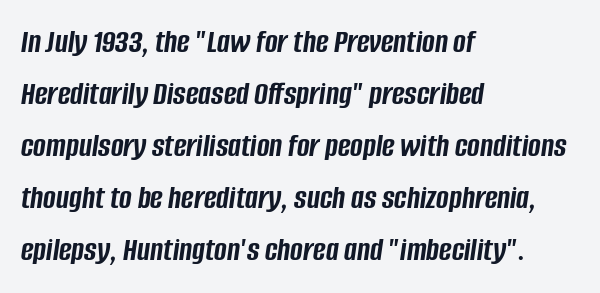
The image shows 34 px semibold, condensed type, italic (leaning right); set left-aligned, normal line spacing (1.53x), normal letter spacing, not underlined; low stroke contrast and a large x-height.
